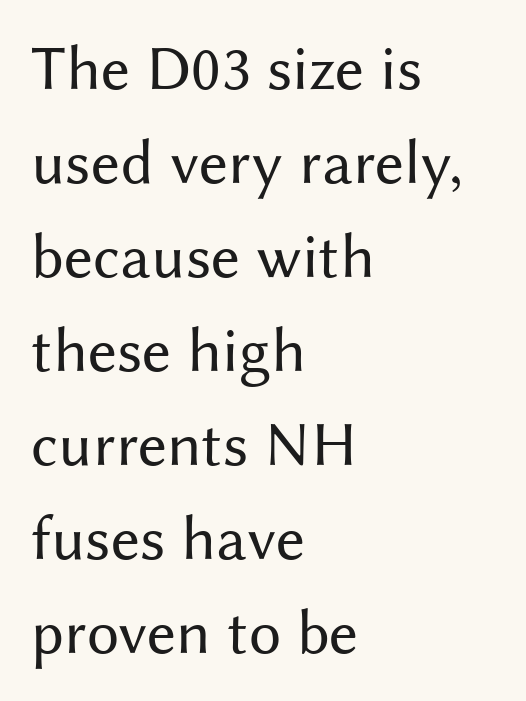
The image shows 64 px regular-weight sans-serif type, upright; set left-aligned, normal line spacing (1.47x), normal letter spacing, not underlined; medium stroke contrast and a medium x-height.
